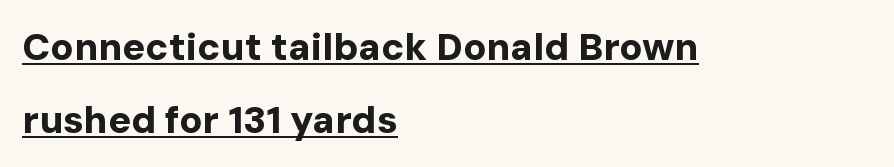
The image shows 38 px bold sans-serif type, upright; set left-aligned, loose line spacing (1.92x), normal letter spacing, underlined; low stroke contrast and a medium x-height.
